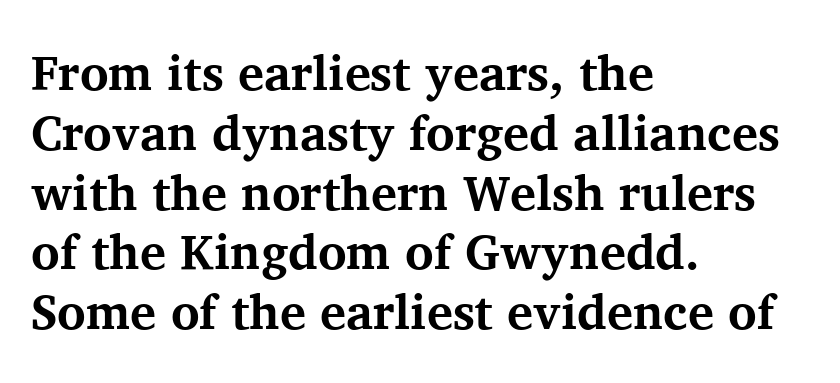
The image shows 49 px bold serif type, upright; set left-aligned, line spacing 1.22x, normal letter spacing, not underlined; medium stroke contrast and a medium x-height.
